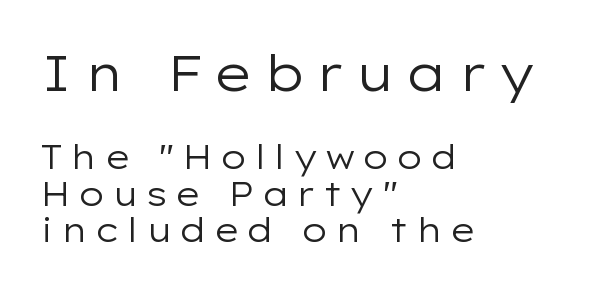
Q: Is the text bold? A: No.
Q: Is the text italic (slanted)? A: No, it is upright.
Q: Is the typeface a serif or a sans-serif typeface? A: Sans-serif.
Q: Is the text underlined? A: No.
Q: How is the paragraph aligned? A: Left-aligned.
Q: Is the spacing between letters normal or unusually wide? A: Unusually wide.
Q: Is the spacing between lines tight, normal or loose? A: Tight.
Q: Which block of text is set in a larger size, the first (top) or the second (bottom)? A: The first (top) one.
Q: Width (condensed, normal, or wide)? A: Wide.
Q: Stroke contrast? A: Low.
Q: x-height? A: Medium.
Q: Monospaced? A: No.
